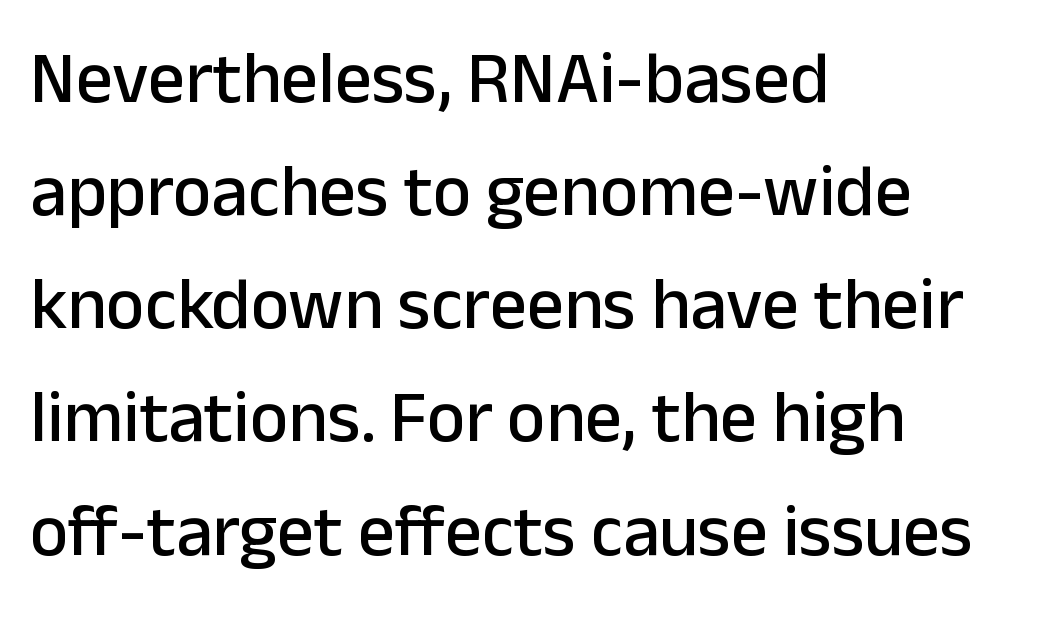
The image shows 73 px sans-serif type, upright; set left-aligned, normal line spacing (1.55x), normal letter spacing, not underlined; low stroke contrast and a medium x-height.
